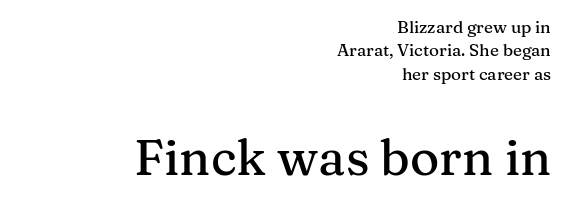
Character widths vary here, with narrow letters taking less room than wide ones. Every character sits straight up, as roman type does. Look at the bottom of the vertical strokes: they flare into serifs here. Nobody drew a line under any word here. The paragraph shown leans on its right margin. The composition opens small and finishes big.
